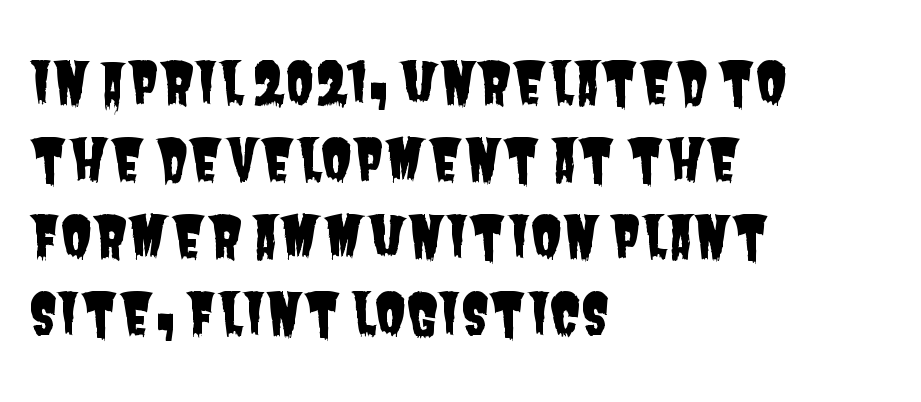
{"serif": "no", "width": "condensed", "stroke_contrast": "low", "x_height": "large", "monospaced": "no", "underline": "no", "align": "left", "line_spacing": "normal", "line_spacing_ratio": 1.35, "letter_spacing": "normal", "letter_spacing_em": 0.0, "glyph_px": 57}
